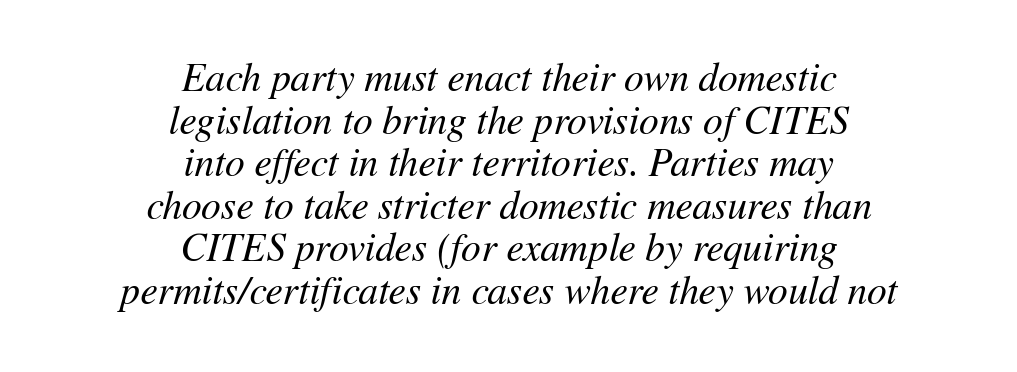
The image shows 39 px regular-weight type, italic (leaning right); set centered, tight line spacing (1.09x), normal letter spacing, not underlined; medium stroke contrast and a medium x-height.
